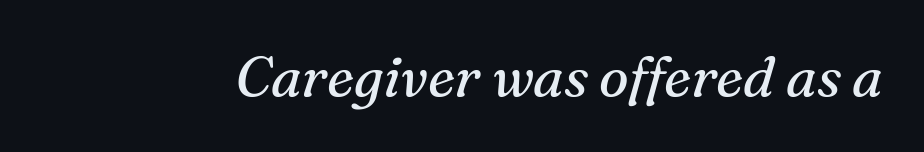
{"serif": "yes", "italic": "yes", "lean": "right", "slant_degrees": 16, "bold": "no", "weight": "regular", "width": "normal", "stroke_contrast": "medium", "x_height": "medium", "monospaced": "no", "underline": "no", "letter_spacing": "normal", "letter_spacing_em": 0.0, "glyph_px": 56}
